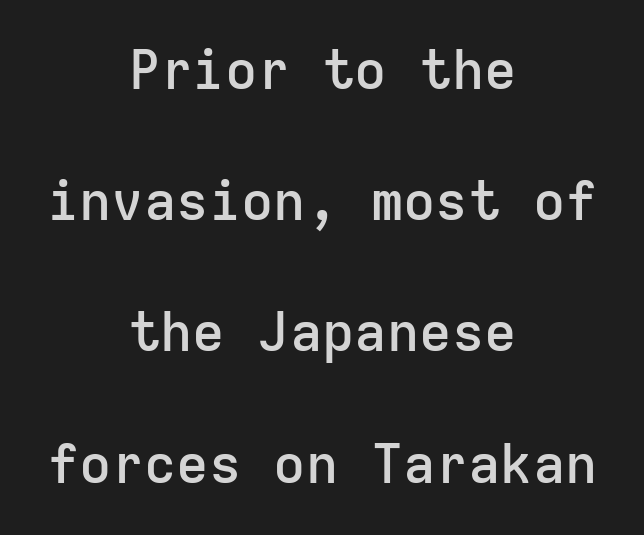
The image shows 54 px semibold sans-serif type, upright, monospaced; set centered, loose line spacing (2.43x), normal letter spacing, not underlined; low stroke contrast and a medium x-height.
